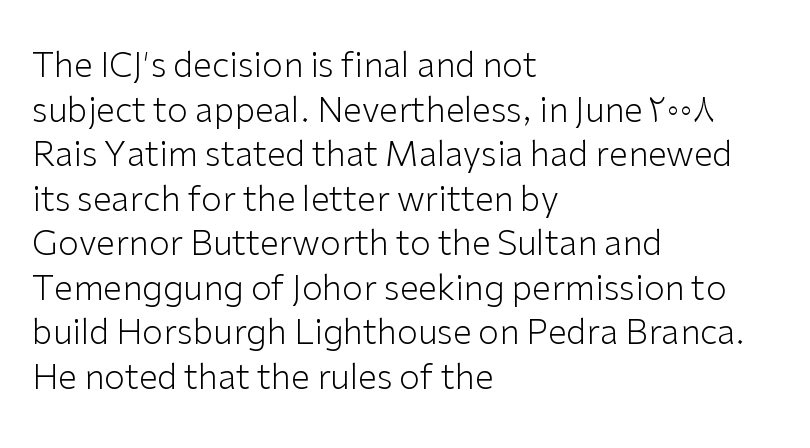
{"serif": "no", "italic": "no", "bold": "no", "weight": "light", "width": "normal", "stroke_contrast": "low", "x_height": "medium", "monospaced": "no", "underline": "no", "align": "left", "line_spacing": "normal", "line_spacing_ratio": 1.31, "letter_spacing": "normal", "letter_spacing_em": 0.0, "glyph_px": 34}
